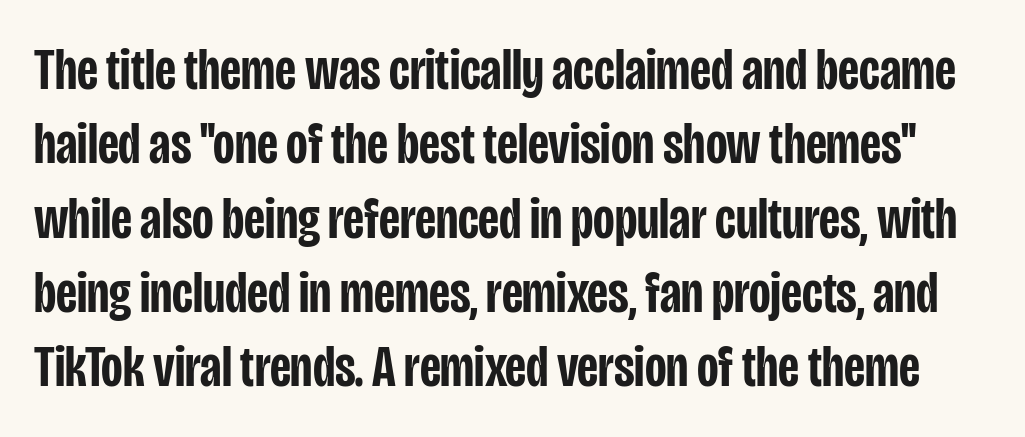
{"serif": "no", "italic": "no", "bold": "semi", "weight": "semibold", "width": "condensed", "stroke_contrast": "low", "x_height": "large", "monospaced": "no", "underline": "no", "line_spacing": "normal", "line_spacing_ratio": 1.26, "letter_spacing": "normal", "letter_spacing_em": 0.0, "glyph_px": 59}
